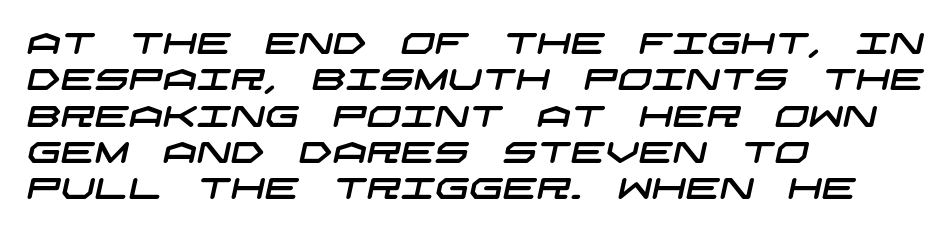
Typographically, this falls in the sans-serif category. Layout note: lines flush left. This rendering leaves character spacing at its baseline value. Descender tails drop into unmarked territory.
